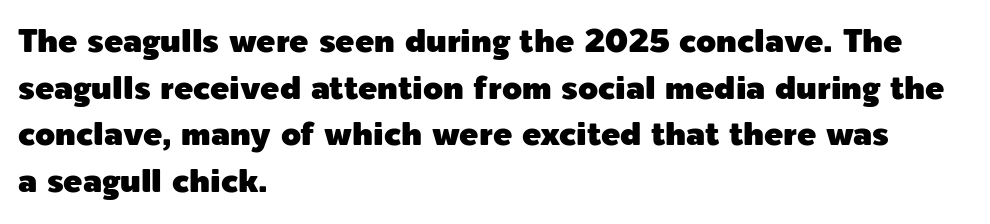
{"serif": "no", "italic": "no", "width": "normal", "x_height": "medium", "monospaced": "no", "underline": "no", "align": "left", "line_spacing": "normal", "line_spacing_ratio": 1.46, "letter_spacing": "normal", "letter_spacing_em": 0.0, "glyph_px": 32}
